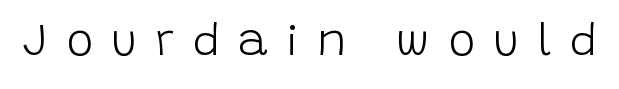
These lines were composed using upright roman letters. The area under the type is left untouched. Look at the tracking — it's clearly loosened, letters drifting apart. You could not count columns in this text — the font is proportionally spaced.
